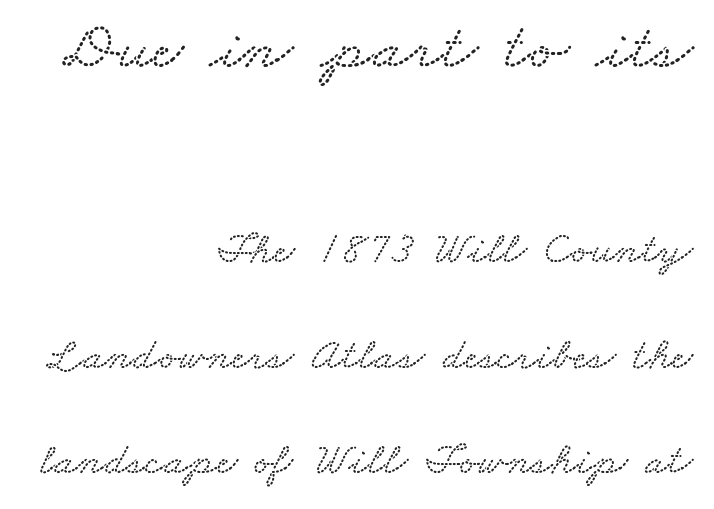
Q: Is the text underlined? A: No.
Q: How is the paragraph aligned? A: Right-aligned.
Q: Is the spacing between letters normal or unusually wide? A: Normal.
Q: Is the spacing between lines tight, normal or loose? A: Loose.
Q: Which block of text is set in a larger size, the first (top) or the second (bottom)? A: The first (top) one.
Q: Width (condensed, normal, or wide)? A: Wide.
Q: Stroke contrast? A: Low.
Q: x-height? A: Small.
Q: Monospaced? A: No.
